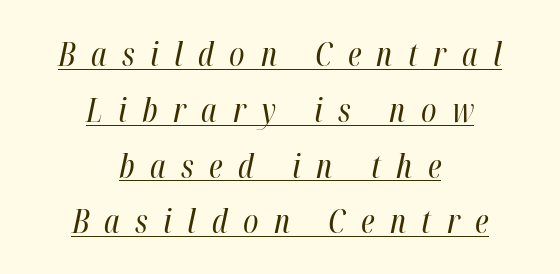
The image shows 33 px regular-weight, condensed type, italic (leaning right); set centered, normal line spacing (1.69x), unusually wide letter spacing (+0.47 em), underlined; high stroke contrast and a medium x-height.
